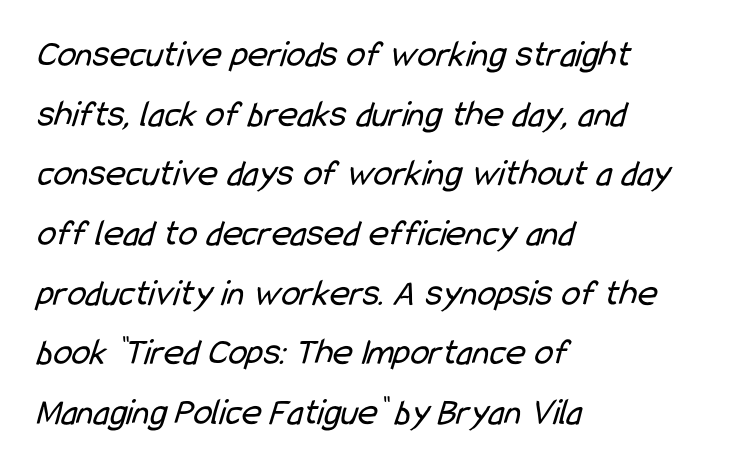
No extra ink here — the face is not bold. Serif or sans? Sans — the stroke terminals are bare. The passage shown is typed in a proportional face where columns would drift. Caption: standard tracking, unaltered. The gap between lines stays unmarked. Teacher's note: observe the even left margin — that is flush-left alignment.
